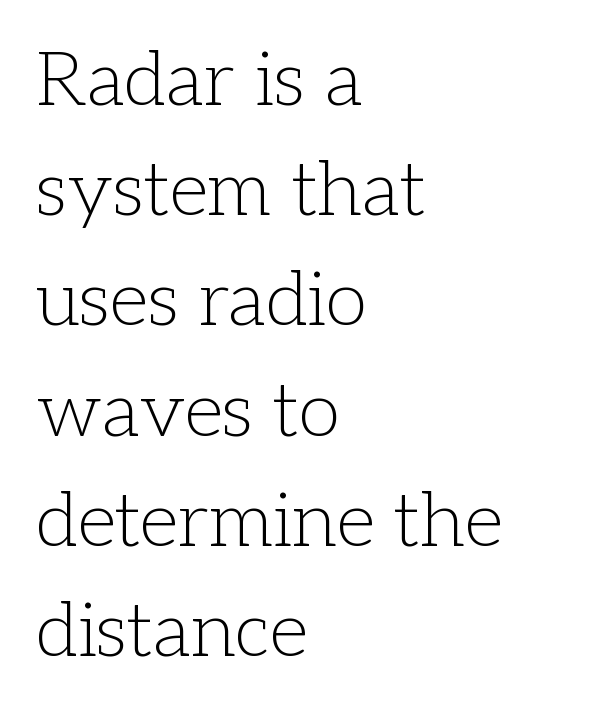
{"serif": "yes", "italic": "no", "bold": "no", "weight": "light", "width": "normal", "stroke_contrast": "low", "x_height": "medium", "monospaced": "no", "underline": "no", "align": "left", "line_spacing": "normal", "line_spacing_ratio": 1.45, "letter_spacing": "normal", "letter_spacing_em": 0.0, "glyph_px": 76}
